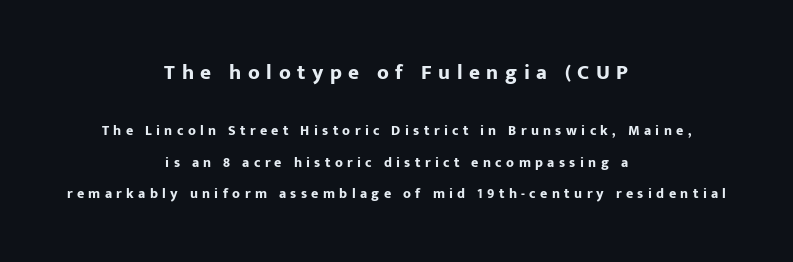
Bigger letters appear in the top chunk; the bottom chunk is reduced. Style check: upright. The paragraph has two soft edges and a firm central axis. Letter spacing: wide. Heavy-handed strokes throughout: this text is bold. If you measured baseline to baseline, you'd find a long distance.
